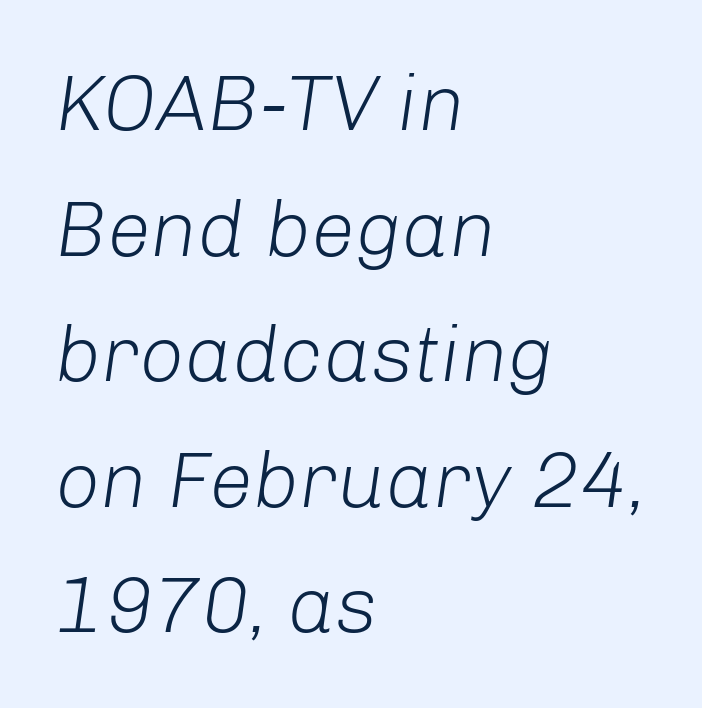
The image shows 79 px light type, italic (leaning right); set left-aligned, normal line spacing (1.59x), normal letter spacing, not underlined; low stroke contrast and a medium x-height.
